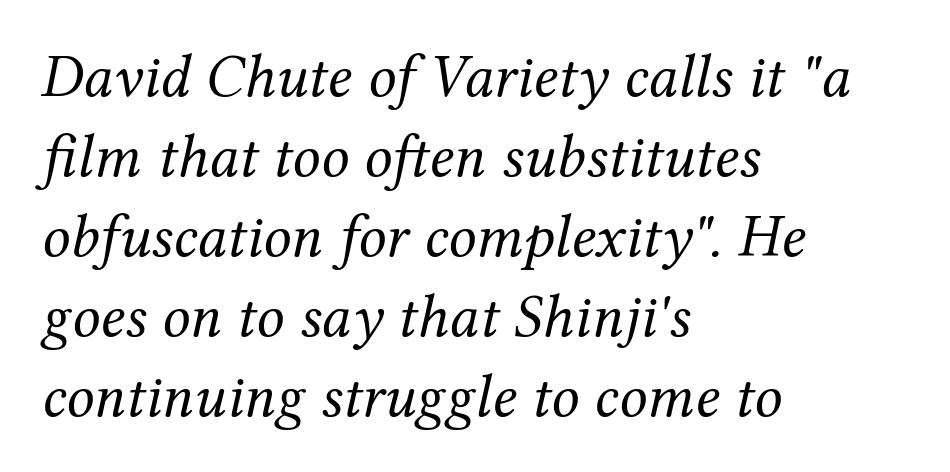
The image shows 62 px regular-weight serif type, italic (leaning right); set left-aligned, normal line spacing (1.29x), normal letter spacing, not underlined; medium stroke contrast and a medium x-height.
